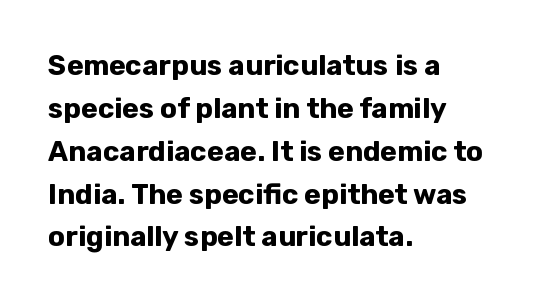
{"serif": "no", "italic": "no", "bold": "yes", "weight": "bold", "width": "normal", "stroke_contrast": "low", "x_height": "medium", "monospaced": "no", "underline": "no", "align": "left", "line_spacing": "normal", "line_spacing_ratio": 1.53, "letter_spacing": "normal", "letter_spacing_em": 0.0, "glyph_px": 28}
